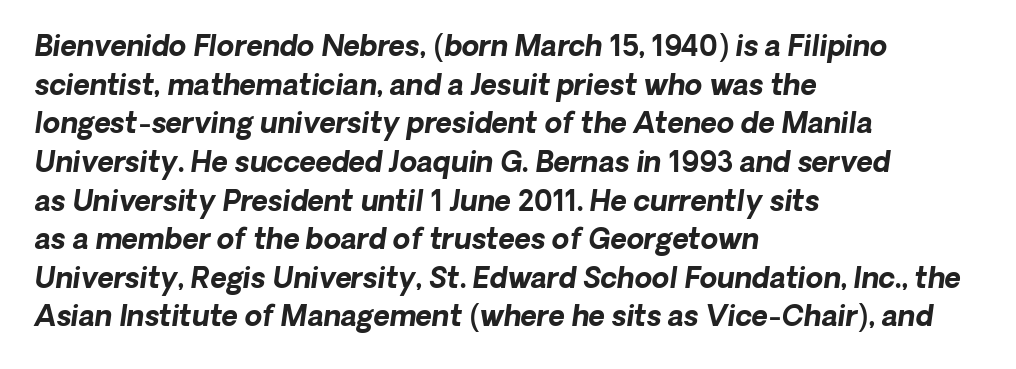
The image shows 28 px bold sans-serif type; set left-aligned, normal line spacing (1.38x), normal letter spacing, not underlined; low stroke contrast and a medium x-height.
